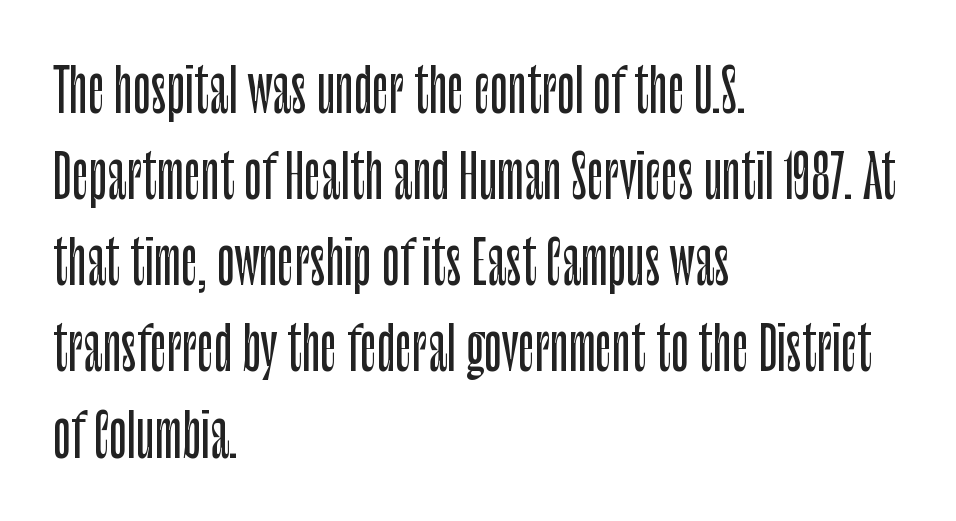
{"serif": "no", "italic": "no", "width": "condensed", "stroke_contrast": "low", "x_height": "large", "monospaced": "no", "underline": "no", "align": "left", "line_spacing": "normal", "line_spacing_ratio": 1.46, "letter_spacing": "normal", "letter_spacing_em": 0.0, "glyph_px": 59}
